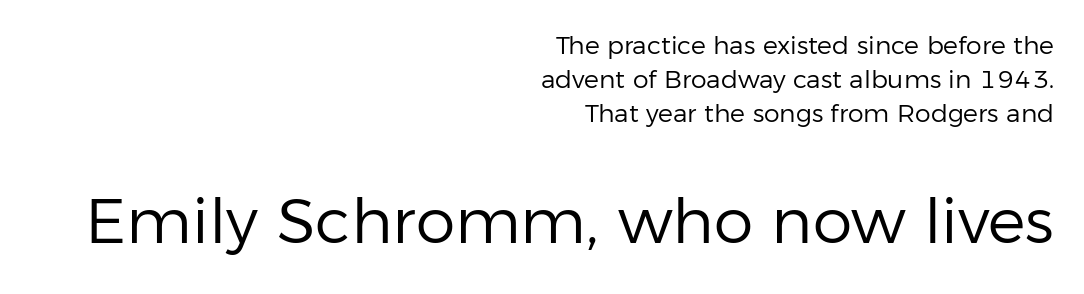
{"serif": "no", "italic": "no", "bold": "no", "weight": "regular", "width": "normal", "stroke_contrast": "low", "x_height": "medium", "monospaced": "no", "underline": "no", "align": "right", "line_spacing": "normal", "line_spacing_ratio": 1.37, "letter_spacing": "normal", "letter_spacing_em": 0.0, "larger_block": "second", "size_ratio": 2.52, "glyph_px": 63}
